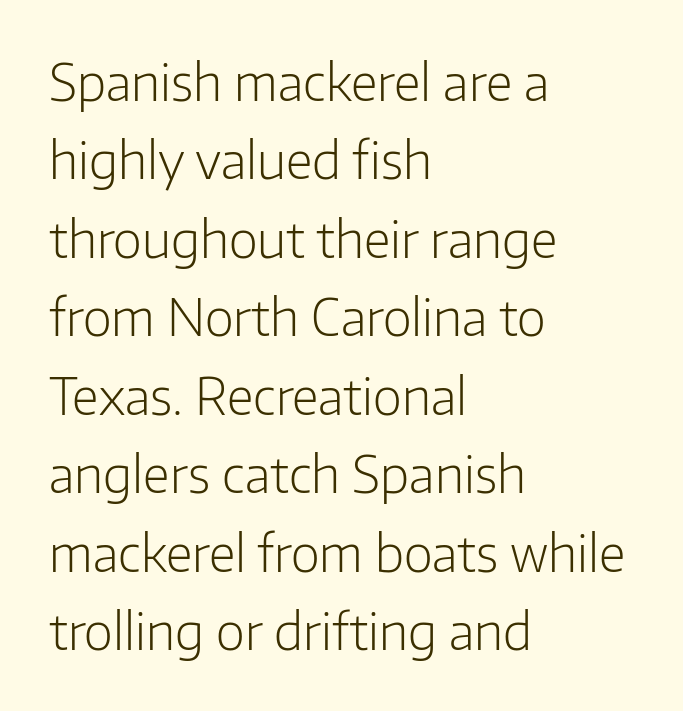
Q: Is the text bold? A: No.
Q: Is the text italic (slanted)? A: No, it is upright.
Q: Is the typeface a serif or a sans-serif typeface? A: Sans-serif.
Q: Is the text underlined? A: No.
Q: How is the paragraph aligned? A: Left-aligned.
Q: Is the spacing between letters normal or unusually wide? A: Normal.
Q: Is the spacing between lines tight, normal or loose? A: Normal.
Q: Width (condensed, normal, or wide)? A: Normal.
Q: Stroke contrast? A: Low.
Q: x-height? A: Medium.
Q: Monospaced? A: No.
